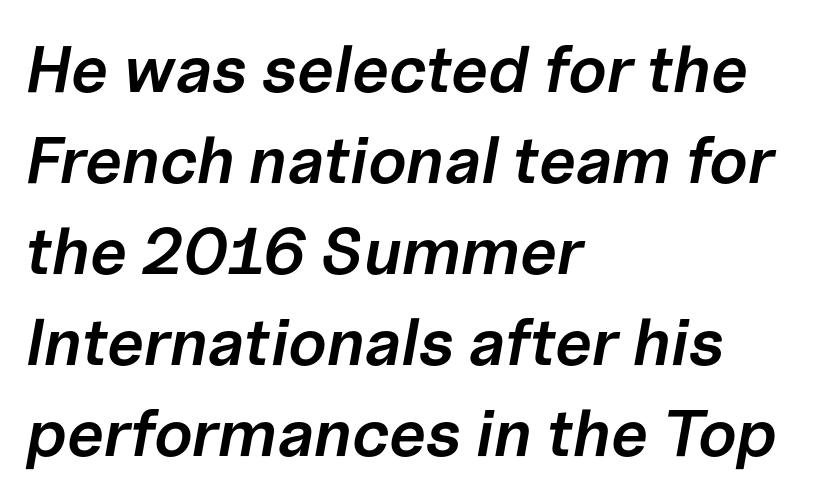
If you drew a line through each stem, it would be angled. The letters advance in unequal steps, a hallmark of proportional type. Each new line begins a customary step beneath the previous one. Does the weight exceed regular? Yes, but only to semibold. A bare baseline throughout the passage. The rag falls on the right side of this text block.
